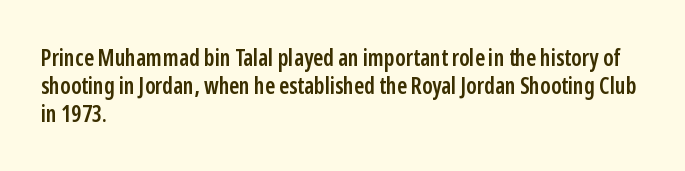
The image shows 23 px text type, upright; set left-aligned, line spacing 1.22x, normal letter spacing, not underlined.
